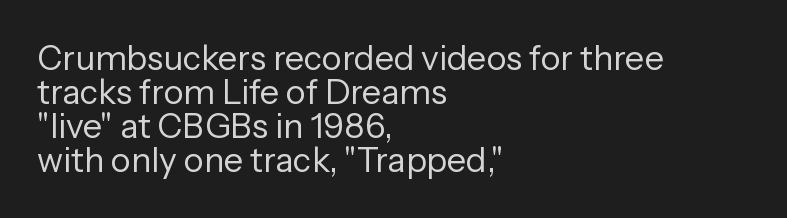
Q: Is the text bold? A: No.
Q: Is the text italic (slanted)? A: No, it is upright.
Q: Is the typeface a serif or a sans-serif typeface? A: Sans-serif.
Q: Is the text underlined? A: No.
Q: How is the paragraph aligned? A: Left-aligned.
Q: Is the spacing between letters normal or unusually wide? A: Normal.
Q: Is the spacing between lines tight, normal or loose? A: Tight.
Q: Width (condensed, normal, or wide)? A: Normal.
Q: Stroke contrast? A: Low.
Q: x-height? A: Medium.
Q: Monospaced? A: No.
